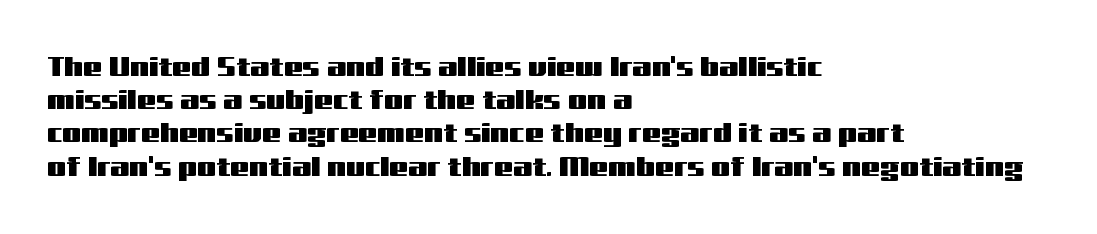
The image shows 27 px text type, upright; set left-aligned, line spacing 1.23x, normal letter spacing, not underlined.
